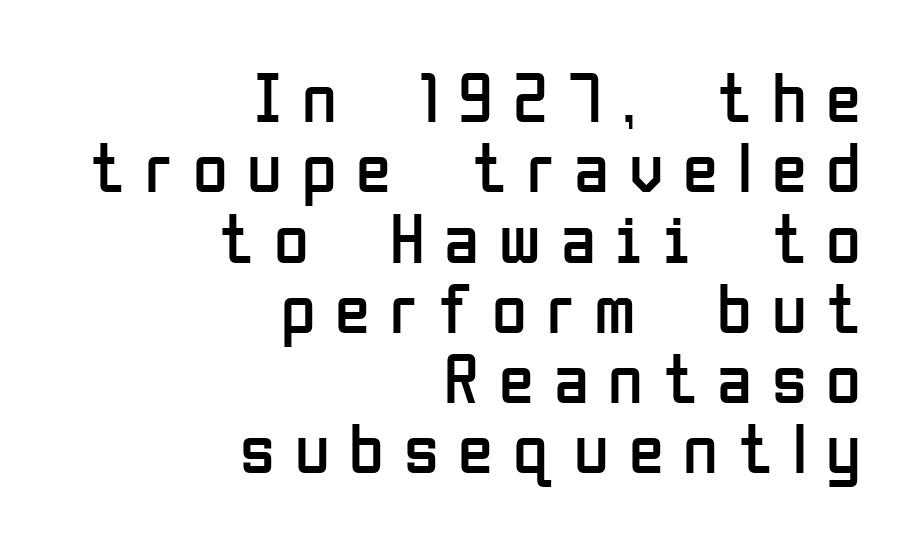
{"serif": "no", "italic": "no", "bold": "no", "weight": "regular", "width": "condensed", "stroke_contrast": "low", "x_height": "medium", "monospaced": "no", "underline": "no", "align": "right", "line_spacing": "tight", "line_spacing_ratio": 0.99, "letter_spacing": "wide", "letter_spacing_em": 0.28, "glyph_px": 71}
